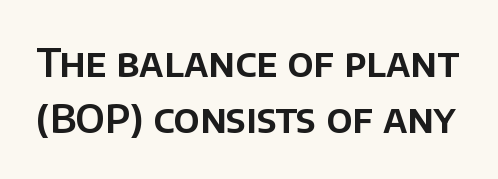
Q: Is the text italic (slanted)? A: No, it is upright.
Q: Is the typeface a serif or a sans-serif typeface? A: Sans-serif.
Q: Is the text underlined? A: No.
Q: Is the spacing between letters normal or unusually wide? A: Normal.
Q: Is the spacing between lines tight, normal or loose? A: Normal.
Q: Width (condensed, normal, or wide)? A: Normal.
Q: Stroke contrast? A: Low.
Q: x-height? A: Large.
Q: Monospaced? A: No.
